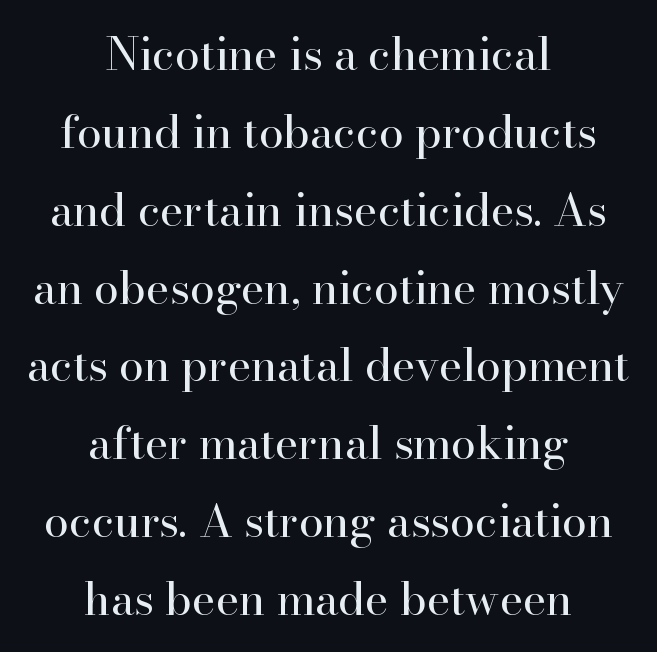
The image shows 45 px regular-weight serif type, upright; set centered, line spacing 1.73x, normal letter spacing, not underlined; high stroke contrast and a small x-height.
